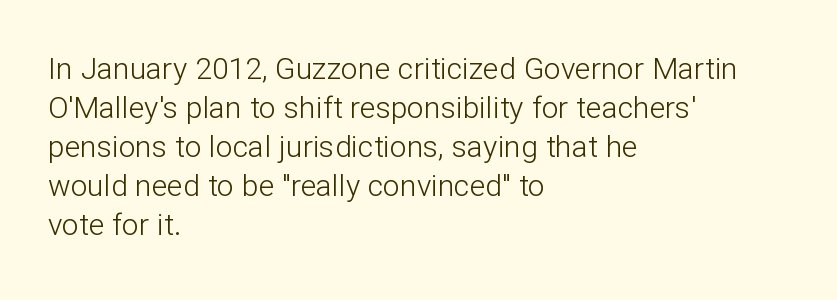
{"serif": "no", "italic": "no", "bold": "no", "weight": "light", "width": "normal", "stroke_contrast": "low", "x_height": "medium", "monospaced": "no", "underline": "no", "align": "left", "line_spacing": "normal", "line_spacing_ratio": 1.3, "letter_spacing": "normal", "letter_spacing_em": 0.0, "glyph_px": 30}
